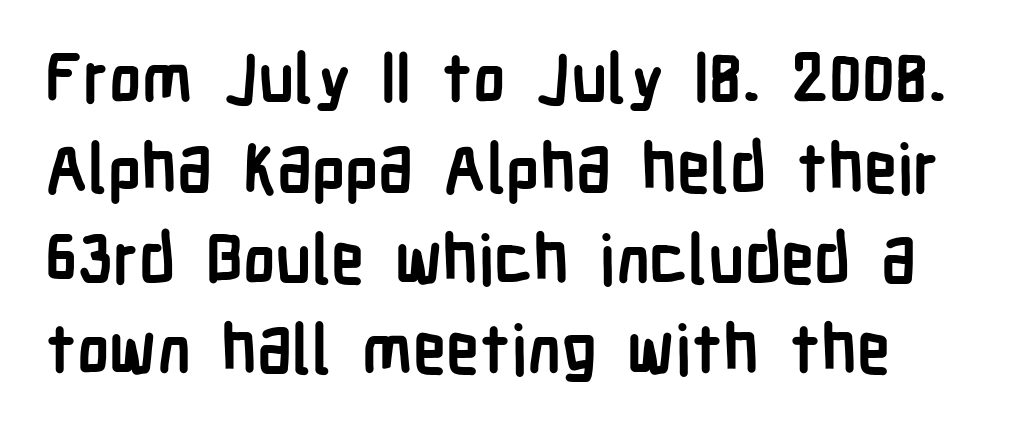
The letters are bold, with thick, heavy strokes. Nope, not italic — everything's standing straight. The space between consecutive lines is moderate. These lines keep a tight, regular rhythm from letter to letter. The letters advance in unequal steps, a hallmark of proportional type. The passage shown is typeset with a sans-serif family.
